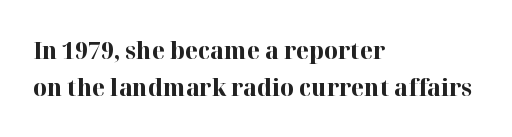
Q: Is the text bold? A: Yes.
Q: Is the text italic (slanted)? A: No, it is upright.
Q: Is the text underlined? A: No.
Q: How is the paragraph aligned? A: Left-aligned.
Q: Is the spacing between letters normal or unusually wide? A: Normal.
Q: Is the spacing between lines tight, normal or loose? A: Normal.
